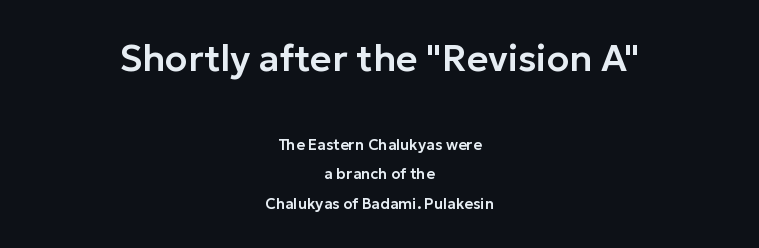
{"serif": "no", "italic": "no", "width": "normal", "stroke_contrast": "low", "x_height": "medium", "monospaced": "no", "underline": "no", "align": "center", "line_spacing": "loose", "line_spacing_ratio": 1.94, "letter_spacing": "normal", "letter_spacing_em": 0.0, "larger_block": "first", "size_ratio": 2.47, "glyph_px": 37}
